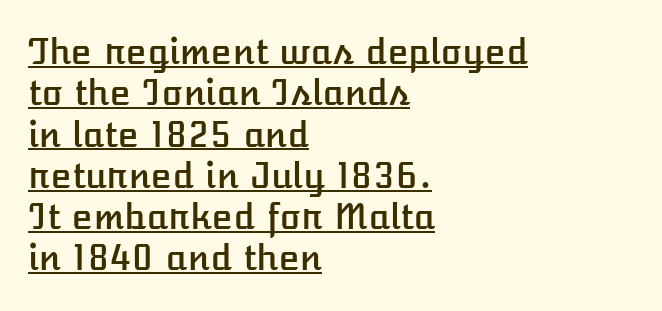
The image shows 35 px text type, upright; set left-aligned, line spacing 1.18x, normal letter spacing, underlined; low stroke contrast and a medium x-height.
